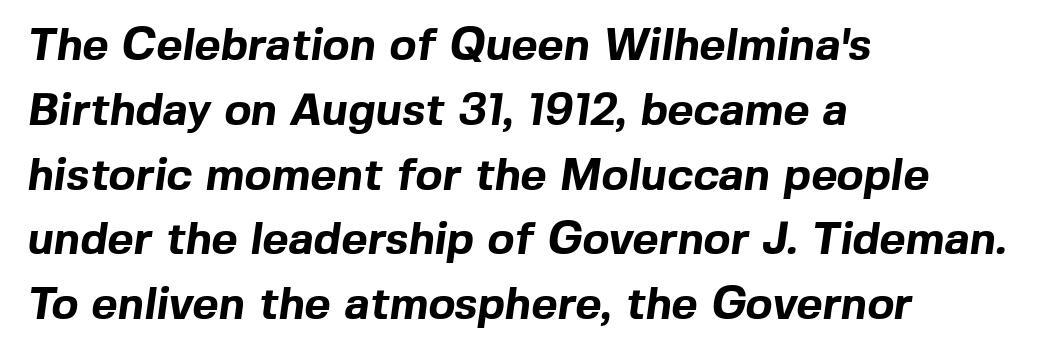
The image shows 45 px bold sans-serif type; set left-aligned, normal line spacing (1.44x), normal letter spacing, not underlined; a medium x-height.
